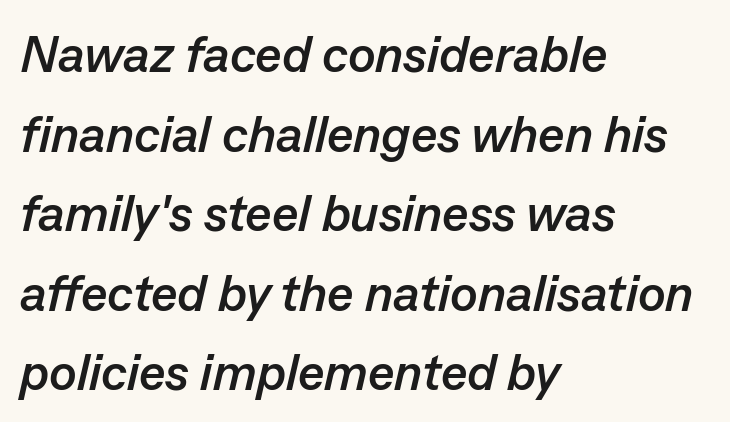
Q: Is the text bold? A: Yes.
Q: Is the text italic (slanted)? A: Yes, it leans right by about 13 degrees.
Q: Is the text underlined? A: No.
Q: How is the paragraph aligned? A: Left-aligned.
Q: Is the spacing between letters normal or unusually wide? A: Normal.
Q: Is the spacing between lines tight, normal or loose? A: Normal.
Q: Width (condensed, normal, or wide)? A: Normal.
Q: Stroke contrast? A: Low.
Q: x-height? A: Medium.
Q: Monospaced? A: No.
